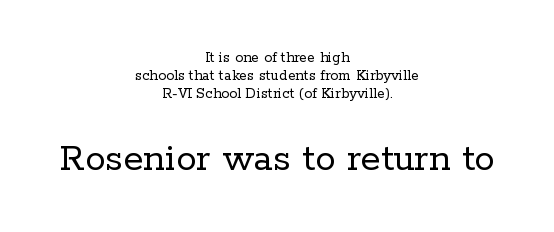
Q: Is the text bold? A: No.
Q: Is the text italic (slanted)? A: No, it is upright.
Q: Is the typeface a serif or a sans-serif typeface? A: Serif.
Q: Is the text underlined? A: No.
Q: How is the paragraph aligned? A: Centered.
Q: Is the spacing between letters normal or unusually wide? A: Normal.
Q: Is the spacing between lines tight, normal or loose? A: Tight.
Q: Which block of text is set in a larger size, the first (top) or the second (bottom)? A: The second (bottom) one.
Q: Width (condensed, normal, or wide)? A: Normal.
Q: Stroke contrast? A: Low.
Q: x-height? A: Medium.
Q: Monospaced? A: No.
